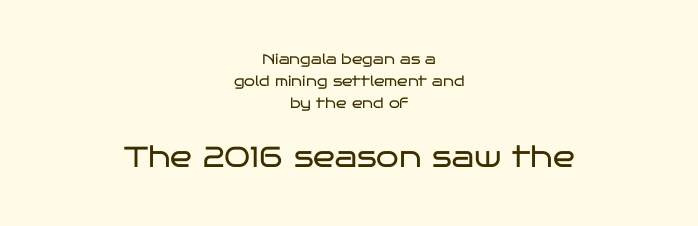
Is the stroke heavy? The answer is a plain regular-or-lighter. This layout puts the modest block above and the oversized block below. Tracking value appears to be zero — textbook default spacing. This sample has the flowing, uneven cadence of proportional lettering. Line starts and ends both wander, symmetrically. In terms of letterform style, serifs are entirely absent.
